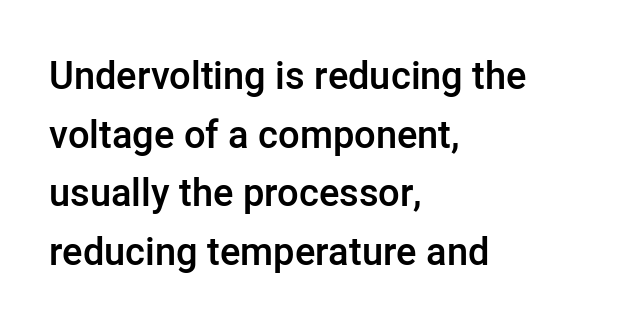
Q: Is the text bold? A: Semi-bold.
Q: Is the text italic (slanted)? A: No, it is upright.
Q: Is the typeface a serif or a sans-serif typeface? A: Sans-serif.
Q: Is the text underlined? A: No.
Q: How is the paragraph aligned? A: Left-aligned.
Q: Is the spacing between letters normal or unusually wide? A: Normal.
Q: Is the spacing between lines tight, normal or loose? A: Normal.
Q: Width (condensed, normal, or wide)? A: Normal.
Q: Stroke contrast? A: Low.
Q: x-height? A: Medium.
Q: Monospaced? A: No.
